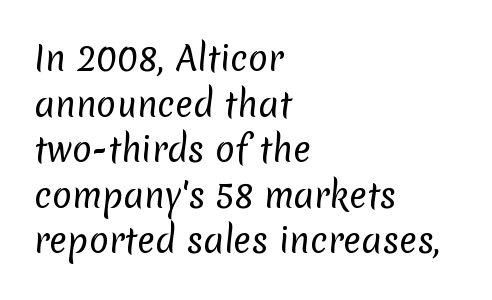
{"serif": "no", "bold": "no", "weight": "regular", "width": "normal", "stroke_contrast": "low", "x_height": "medium", "monospaced": "no", "underline": "no", "align": "left", "line_spacing": "normal", "line_spacing_ratio": 1.38, "letter_spacing": "normal", "letter_spacing_em": 0.0, "glyph_px": 33}
